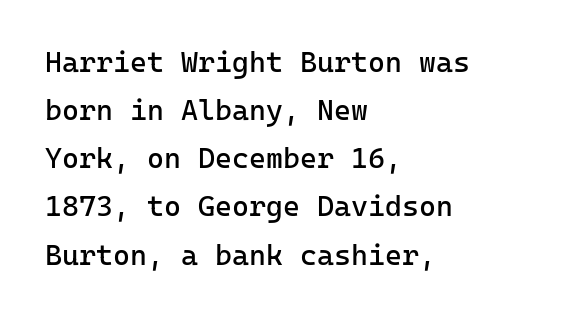
Q: Is the text bold? A: No.
Q: Is the text italic (slanted)? A: No, it is upright.
Q: Is the typeface a serif or a sans-serif typeface? A: Sans-serif.
Q: Is the text underlined? A: No.
Q: How is the paragraph aligned? A: Left-aligned.
Q: Is the spacing between letters normal or unusually wide? A: Normal.
Q: Is the spacing between lines tight, normal or loose? A: Normal.
Q: Width (condensed, normal, or wide)? A: Normal.
Q: Stroke contrast? A: Low.
Q: x-height? A: Medium.
